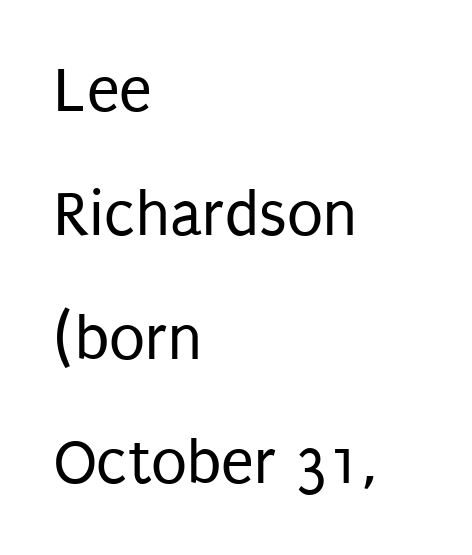
The image shows 66 px regular-weight, condensed sans-serif type, upright; set left-aligned, line spacing 1.88x, normal letter spacing, not underlined; low stroke contrast and a large x-height.
